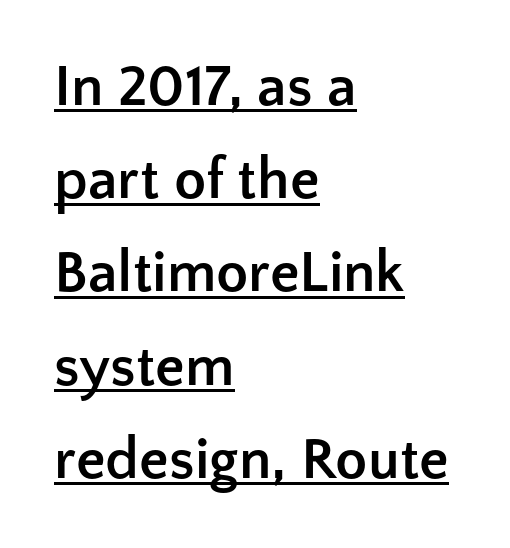
Q: Is the text bold? A: Yes.
Q: Is the text italic (slanted)? A: No, it is upright.
Q: Is the typeface a serif or a sans-serif typeface? A: Sans-serif.
Q: Is the text underlined? A: Yes.
Q: How is the paragraph aligned? A: Left-aligned.
Q: Is the spacing between letters normal or unusually wide? A: Normal.
Q: Is the spacing between lines tight, normal or loose? A: Normal.
Q: Width (condensed, normal, or wide)? A: Normal.
Q: Stroke contrast? A: Low.
Q: x-height? A: Medium.
Q: Monospaced? A: No.
